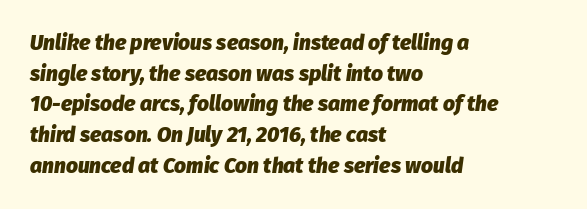
The rendering anchors every line to the left-hand side. Nothing unusual about the tracking: characters are spaced as the font intends. Weight: bold. Posture: slanted. The string is rendered with underlining switched off.
